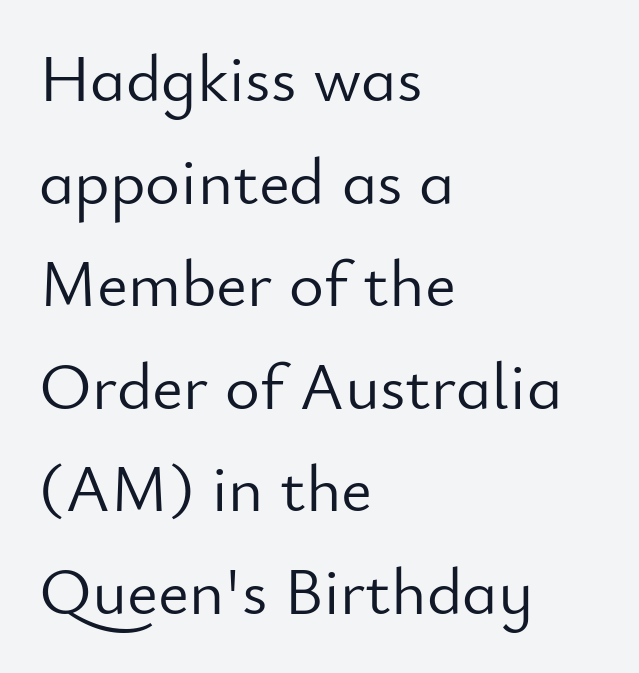
Q: Is the text bold? A: No.
Q: Is the text italic (slanted)? A: No, it is upright.
Q: Is the typeface a serif or a sans-serif typeface? A: Sans-serif.
Q: Is the text underlined? A: No.
Q: How is the paragraph aligned? A: Left-aligned.
Q: Is the spacing between letters normal or unusually wide? A: Normal.
Q: Is the spacing between lines tight, normal or loose? A: Normal.
Q: Width (condensed, normal, or wide)? A: Normal.
Q: Stroke contrast? A: Low.
Q: x-height? A: Small.
Q: Monospaced? A: No.
